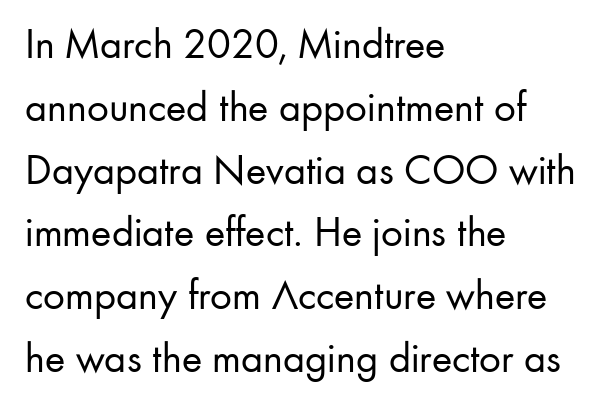
Q: Is the text bold? A: No.
Q: Is the text italic (slanted)? A: No, it is upright.
Q: Is the typeface a serif or a sans-serif typeface? A: Sans-serif.
Q: Is the text underlined? A: No.
Q: How is the paragraph aligned? A: Left-aligned.
Q: Is the spacing between letters normal or unusually wide? A: Normal.
Q: Is the spacing between lines tight, normal or loose? A: Normal.
Q: Width (condensed, normal, or wide)? A: Normal.
Q: Stroke contrast? A: Low.
Q: x-height? A: Small.
Q: Monospaced? A: No.
